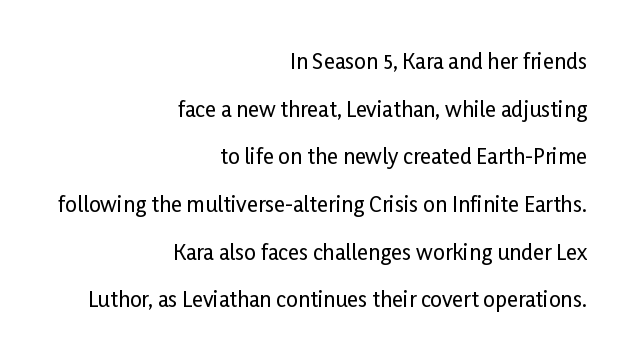
Regarding leading, the lines here are spaced well apart. The specimen reads as upright at a glance. Compared with typical body copy, the letter spacing here is the same. These lines stack with their right ends in a neat column. Type without underlining.
